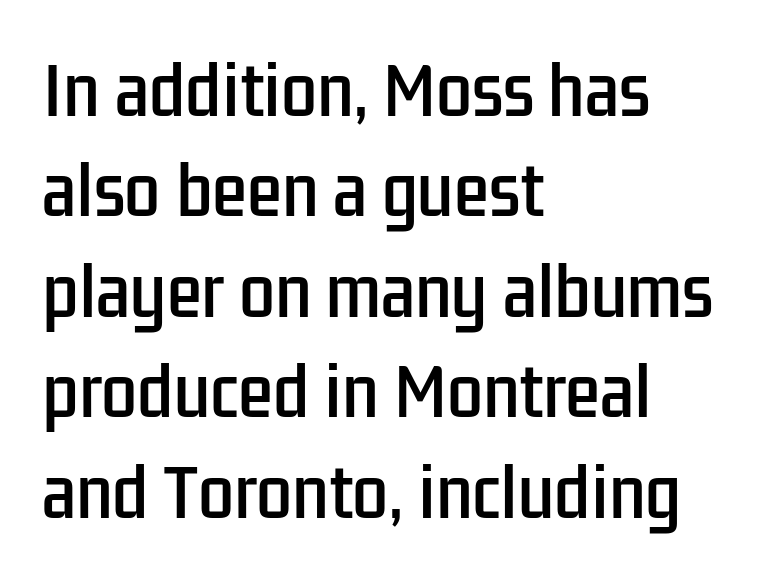
Evenly set lines give the paragraph a standard silhouette. The typography opts for an upright posture over an oblique one. This sample has the flowing, uneven cadence of proportional lettering. Quick note: underline off. This rendering uses left alignment, leaving the right contour irregular. To sum up the face: it is a sans, with no serifs.
